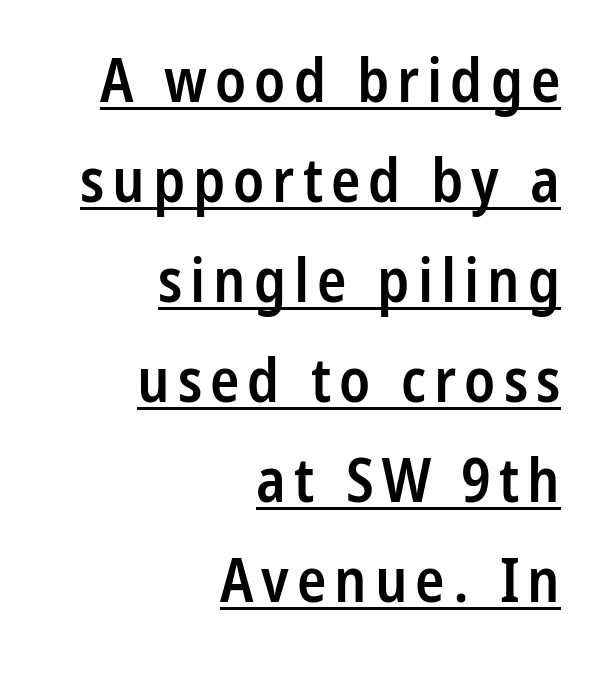
Notice how the passage keeps a crisp vertical edge on the right only. Quick note: underline on. The leading is moderate, giving the passage an even texture. A roman cut, with each character standing at attention. A fair bit of extra ink — the face is semibold, not bold.
